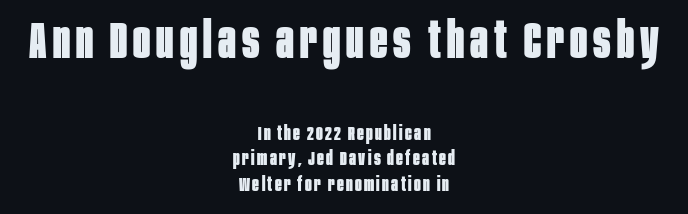
Which chunk is bigger? The first one — the top block dwarfs the bottom. A typesetter would call this proportional, since set widths differ per character. Caption: bold face, heavy strokes. What kind of face is this? One without serifs — a sans. Any mark beneath the type? The region is blank. Italic: no, the glyphs are upright roman.
